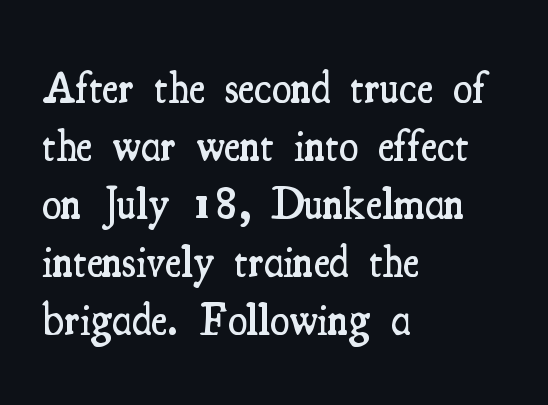
The image shows 44 px semibold, condensed serif type, upright; set left-aligned, normal line spacing (1.32x), normal letter spacing, not underlined; medium stroke contrast and a small x-height.
